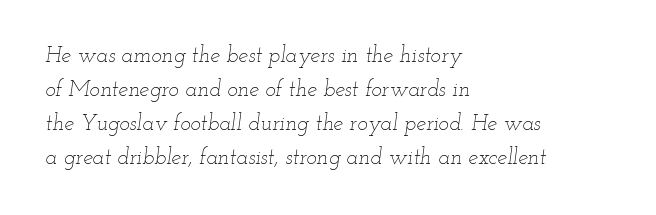
Q: Is the text bold? A: No.
Q: Is the text italic (slanted)? A: Yes, it leans right by about 12 degrees.
Q: Is the text underlined? A: No.
Q: How is the paragraph aligned? A: Left-aligned.
Q: Is the spacing between letters normal or unusually wide? A: Normal.
Q: Is the spacing between lines tight, normal or loose? A: Normal.
